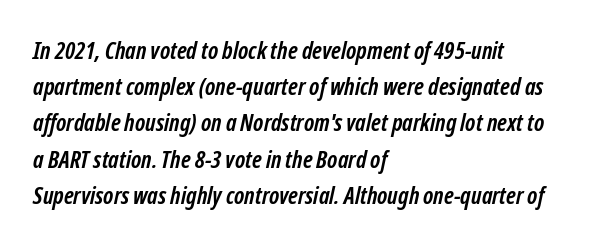
Q: Is the text bold? A: Yes.
Q: Is the text underlined? A: No.
Q: How is the paragraph aligned? A: Left-aligned.
Q: Is the spacing between letters normal or unusually wide? A: Normal.
Q: Is the spacing between lines tight, normal or loose? A: Normal.
